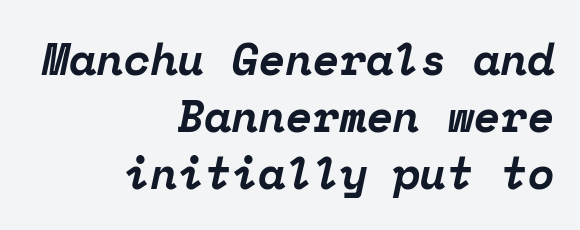
The image shows 44 px bold serif type, italic (leaning right), monospaced; set right-aligned, normal line spacing (1.29x), normal letter spacing, not underlined; low stroke contrast and a medium x-height.
